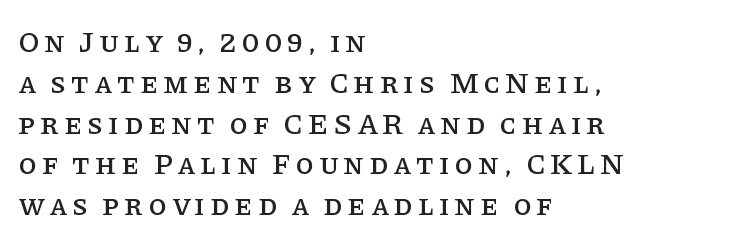
Q: Is the text italic (slanted)? A: No, it is upright.
Q: Is the typeface a serif or a sans-serif typeface? A: Serif.
Q: Is the text underlined? A: No.
Q: How is the paragraph aligned? A: Left-aligned.
Q: Is the spacing between lines tight, normal or loose? A: Normal.
Q: Width (condensed, normal, or wide)? A: Normal.
Q: Stroke contrast? A: Low.
Q: x-height? A: Large.
Q: Monospaced? A: No.
